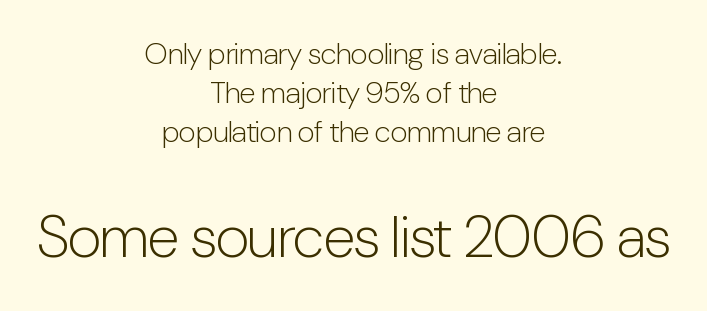
{"serif": "no", "italic": "no", "bold": "no", "weight": "light", "width": "condensed", "stroke_contrast": "low", "x_height": "medium", "monospaced": "no", "underline": "no", "align": "center", "line_spacing": "normal", "line_spacing_ratio": 1.3, "letter_spacing": "normal", "letter_spacing_em": 0.0, "larger_block": "second", "size_ratio": 1.97, "glyph_px": 59}
